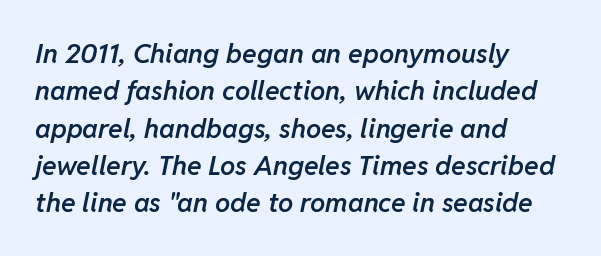
If you measured baseline to baseline, you'd find a middling distance. Compared with typical body copy, the letter spacing here is the same. Posture: slanted. Just letters on the line, the space beneath them empty.
